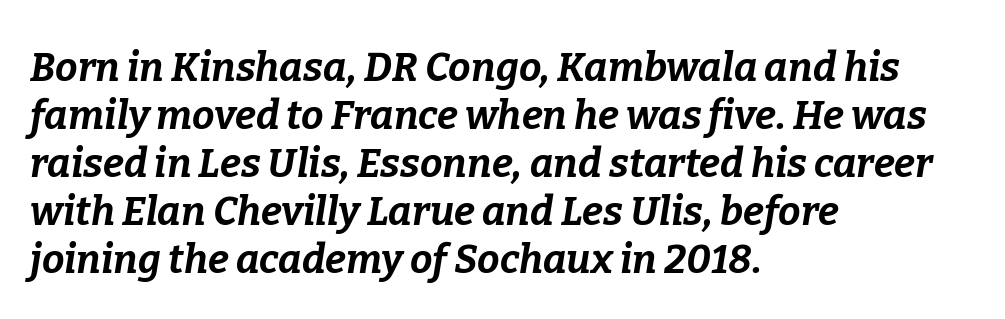
{"italic": "yes", "lean": "right", "slant_degrees": 9, "bold": "yes", "weight": "bold", "width": "normal", "stroke_contrast": "low", "x_height": "medium", "monospaced": "no", "underline": "no", "align": "left", "line_spacing_ratio": 1.2, "letter_spacing": "normal", "letter_spacing_em": 0.0, "glyph_px": 40}
